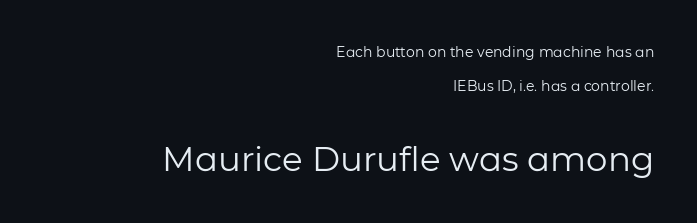
The image shows 34 px regular-weight sans-serif type, upright; set right-aligned, loose line spacing (2.42x), normal letter spacing, not underlined; the second (bottom) block is 2.43x larger; low stroke contrast and a medium x-height.
